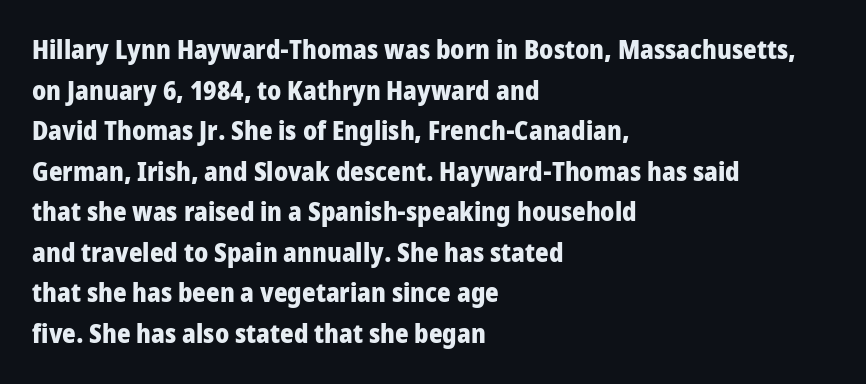
Students, note that the glyphs here touch the page at normal intervals. Lines of text with bare space underneath. Short and long lines alike share a common starting point at left. The font's upright variant was chosen for this text.
